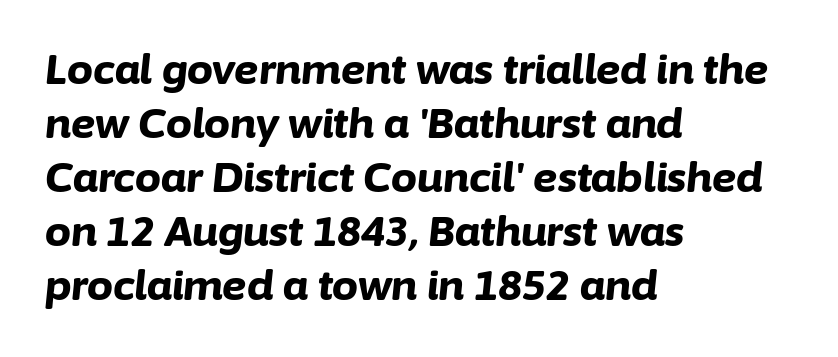
Q: Is the text bold? A: Yes.
Q: Is the text italic (slanted)? A: Yes, it leans right by about 6 degrees.
Q: Is the text underlined? A: No.
Q: How is the paragraph aligned? A: Left-aligned.
Q: Is the spacing between letters normal or unusually wide? A: Normal.
Q: Is the spacing between lines tight, normal or loose? A: Normal.
Q: Width (condensed, normal, or wide)? A: Normal.
Q: Stroke contrast? A: Low.
Q: x-height? A: Medium.
Q: Monospaced? A: No.
